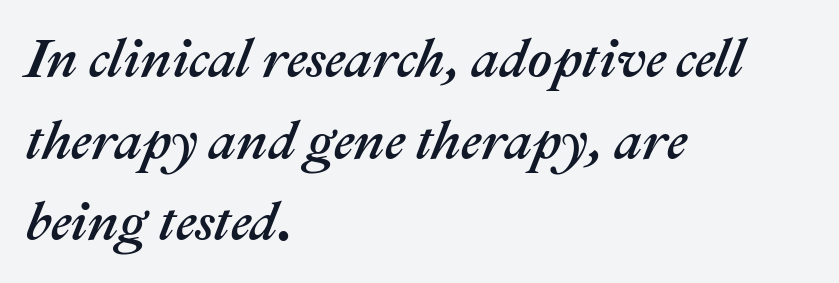
{"italic": "yes", "lean": "right", "slant_degrees": 22, "width": "normal", "stroke_contrast": "medium", "x_height": "medium", "monospaced": "no", "underline": "no", "align": "left", "line_spacing": "normal", "line_spacing_ratio": 1.51, "letter_spacing": "normal", "letter_spacing_em": 0.0, "glyph_px": 54}
